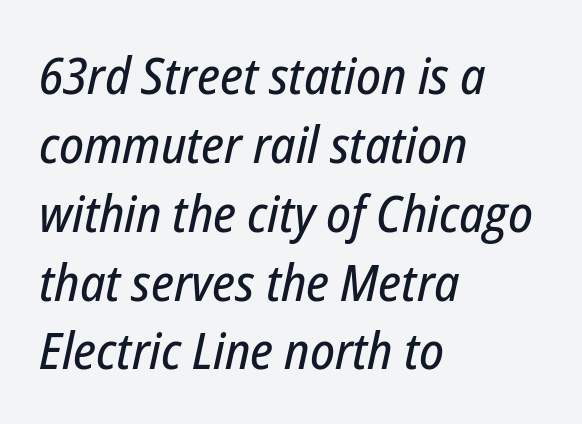
The image shows 51 px condensed type, italic (leaning right); set left-aligned, normal line spacing (1.35x), normal letter spacing, not underlined; low stroke contrast and a medium x-height.
